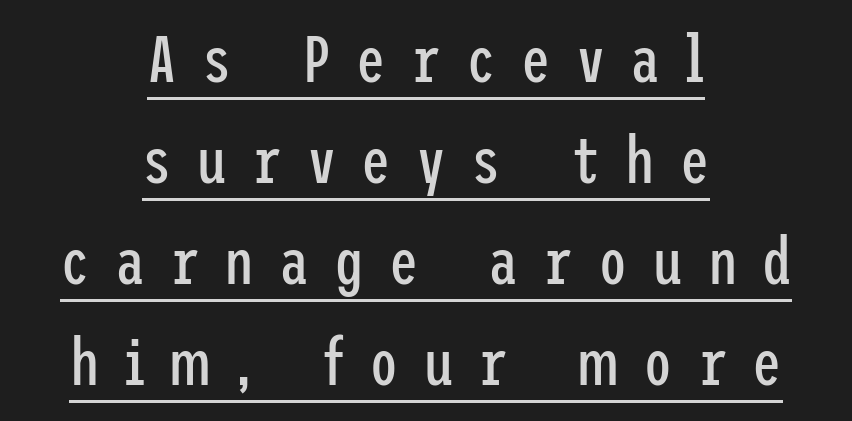
The image shows 66 px regular-weight, condensed sans-serif type, upright; set centered, normal line spacing (1.53x), unusually wide letter spacing (+0.38 em), underlined; low stroke contrast and a medium x-height.
